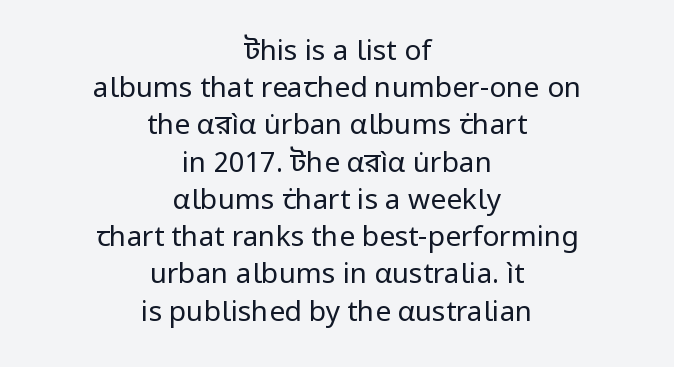
Notice how the stems are strictly vertical — no italics here. Ink coverage per letter is moderate at most. The vertical gap from one line to the next is medium. Tracking value appears to be zero — textbook default spacing. You can tell from the bare stems that sans-serif type was used.
